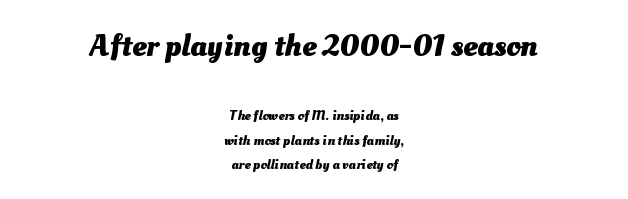
Q: Is the text bold? A: Yes.
Q: Is the text underlined? A: No.
Q: How is the paragraph aligned? A: Centered.
Q: Is the spacing between letters normal or unusually wide? A: Normal.
Q: Which block of text is set in a larger size, the first (top) or the second (bottom)? A: The first (top) one.
Q: Width (condensed, normal, or wide)? A: Normal.
Q: Stroke contrast? A: Medium.
Q: x-height? A: Small.
Q: Monospaced? A: No.
